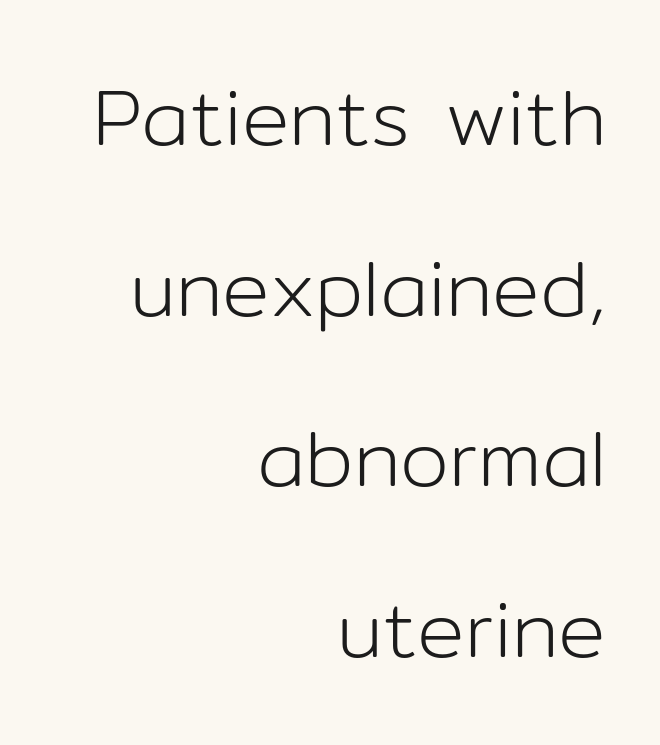
Type style note: lacks serifs. Is the block centered? No — it sits flush against the right margin. Upright lettering throughout. Stem width sits at or under what a default text font uses. Summary of vertical rhythm: relaxed, with wide interline spacing.
